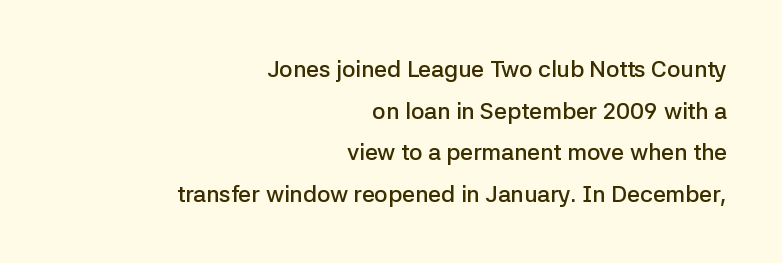
Clear beneath every line of the passage. Posture: upright roman. Summary of weight: moderately heavy, a semibold. The rendering keeps characters at their native spacing. In CSS terms this would be text-align: right.
